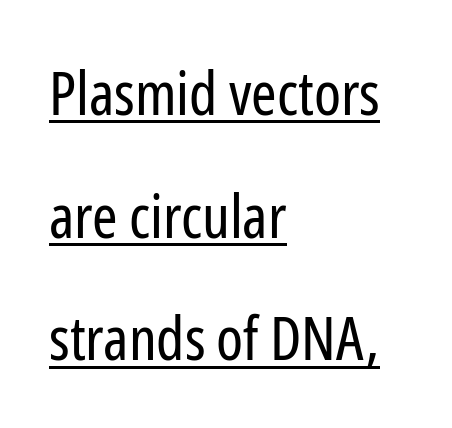
Q: Is the text bold? A: No.
Q: Is the text italic (slanted)? A: No, it is upright.
Q: Is the typeface a serif or a sans-serif typeface? A: Sans-serif.
Q: Is the text underlined? A: Yes.
Q: How is the paragraph aligned? A: Left-aligned.
Q: Is the spacing between letters normal or unusually wide? A: Normal.
Q: Is the spacing between lines tight, normal or loose? A: Loose.
Q: Width (condensed, normal, or wide)? A: Condensed.
Q: Stroke contrast? A: Low.
Q: x-height? A: Medium.
Q: Monospaced? A: No.
